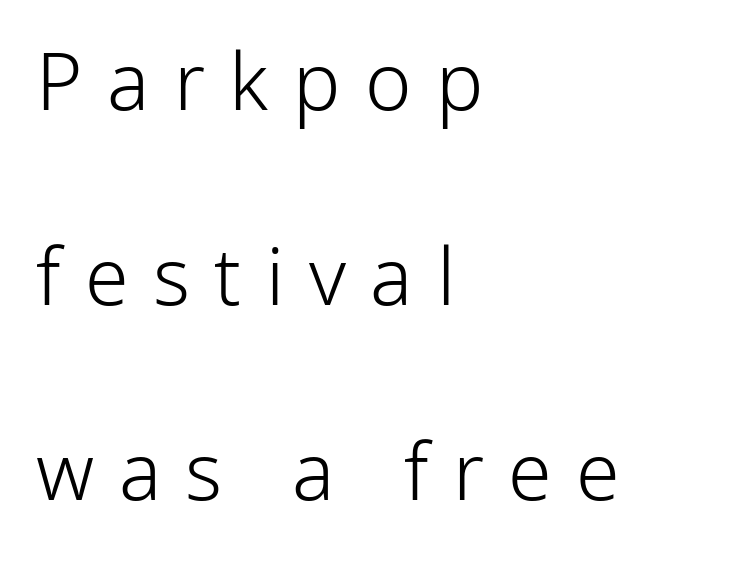
The image shows 79 px light sans-serif type, upright; set left-aligned, loose line spacing (2.47x), unusually wide letter spacing (+0.31 em), not underlined; low stroke contrast and a medium x-height.
